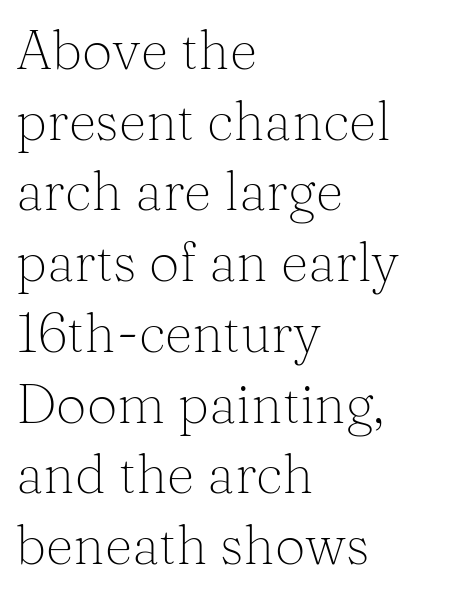
The image shows 54 px light serif type, upright; set left-aligned, normal line spacing (1.31x), normal letter spacing, not underlined; medium stroke contrast and a medium x-height.
